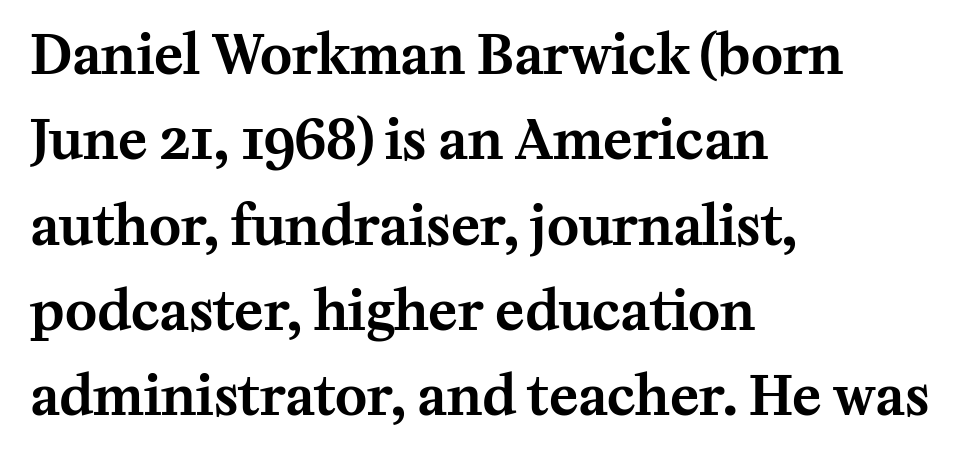
The image shows 54 px serif type, upright; set left-aligned, normal line spacing (1.58x), normal letter spacing, not underlined; medium stroke contrast and a medium x-height.
